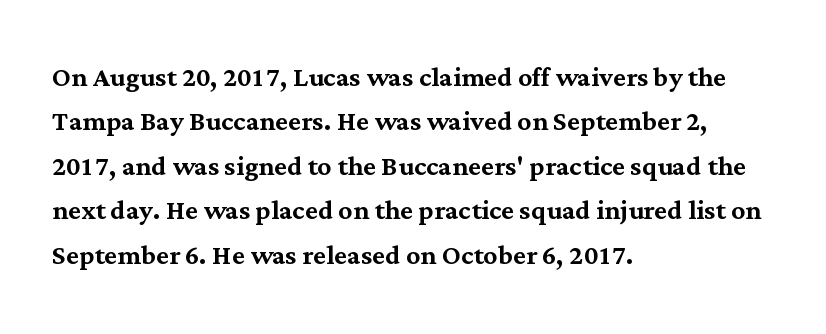
Q: Is the text italic (slanted)? A: No, it is upright.
Q: Is the typeface a serif or a sans-serif typeface? A: Serif.
Q: Is the text underlined? A: No.
Q: How is the paragraph aligned? A: Left-aligned.
Q: Is the spacing between letters normal or unusually wide? A: Normal.
Q: Is the spacing between lines tight, normal or loose? A: Normal.
Q: Width (condensed, normal, or wide)? A: Normal.
Q: Stroke contrast? A: Medium.
Q: x-height? A: Medium.
Q: Monospaced? A: No.
